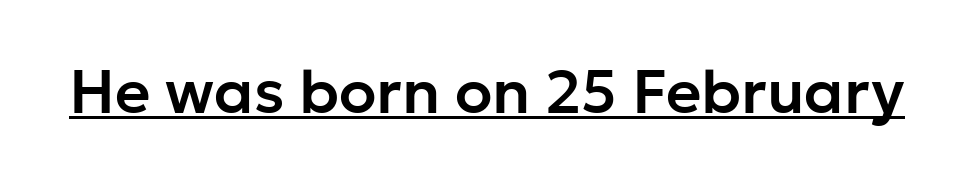
{"serif": "no", "italic": "no", "width": "normal", "stroke_contrast": "low", "x_height": "medium", "monospaced": "no", "underline": "yes", "letter_spacing": "normal", "letter_spacing_em": 0.0, "glyph_px": 61}
